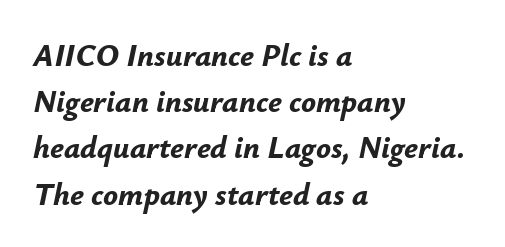
The image shows 31 px bold type, italic (leaning right); set left-aligned, normal line spacing (1.49x), normal letter spacing, not underlined; low stroke contrast and a small x-height.
